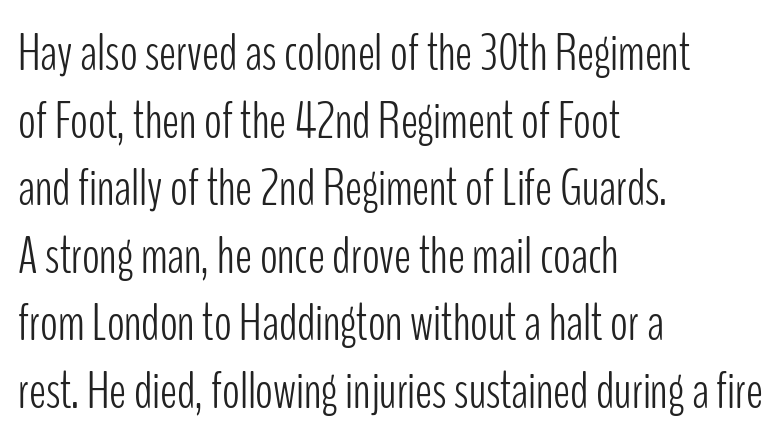
Style check: upright. Bold? No — there's no thickening of the strokes. Each letter keeps its own natural width here, so spacing adapts to shape. Typographically, this falls in the sans-serif category.
